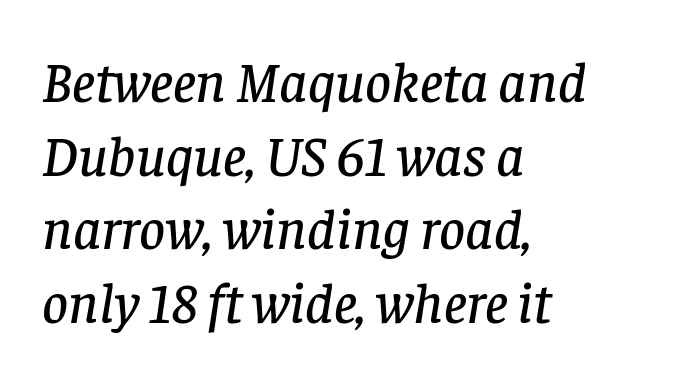
{"serif": "yes", "italic": "yes", "lean": "right", "slant_degrees": 8, "width": "normal", "stroke_contrast": "low", "x_height": "large", "monospaced": "no", "underline": "no", "align": "left", "line_spacing": "normal", "line_spacing_ratio": 1.29, "letter_spacing": "normal", "letter_spacing_em": 0.0, "glyph_px": 57}
